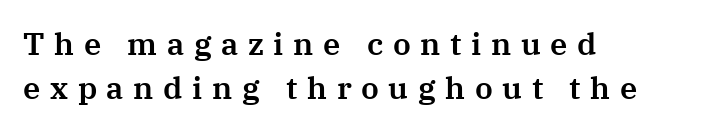
{"serif": "yes", "italic": "no", "width": "normal", "stroke_contrast": "medium", "x_height": "medium", "monospaced": "no", "underline": "no", "align": "left", "line_spacing": "normal", "line_spacing_ratio": 1.41, "letter_spacing": "wide", "letter_spacing_em": 0.31, "glyph_px": 31}
